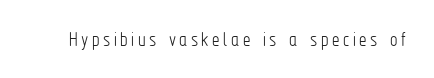
Q: Is the text bold? A: No.
Q: Is the text italic (slanted)? A: No, it is upright.
Q: Is the text underlined? A: No.
